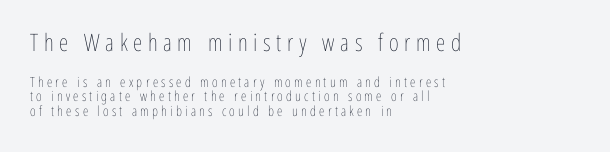
The image shows 24 px text type, upright; set left-aligned, tight line spacing (1.03x), unusually wide letter spacing (+0.23 em), not underlined; the first (top) block is 1.71x larger.
